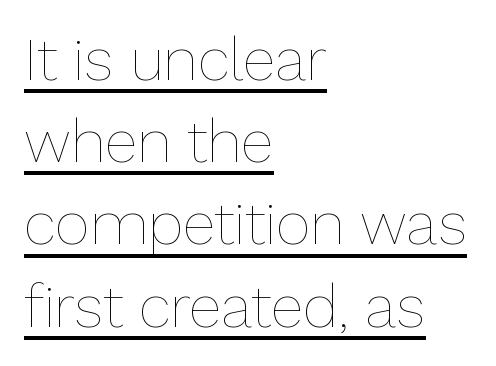
The image shows 60 px thin type, upright; set left-aligned, normal line spacing (1.37x), normal letter spacing, underlined; low stroke contrast and a medium x-height.
